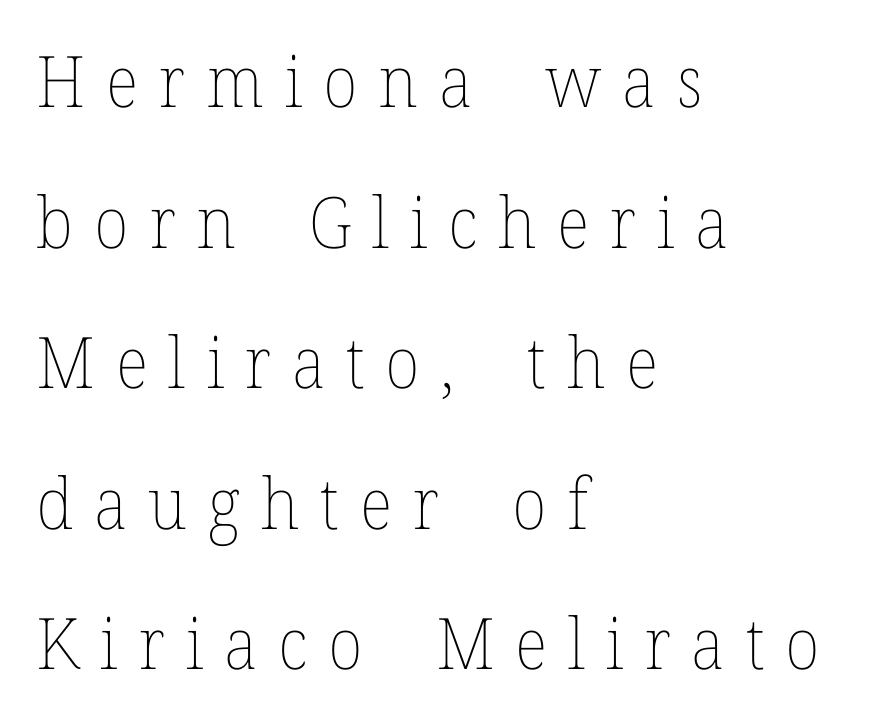
The passage shown has open, widely tracked lettering throughout. Each letter keeps its own natural width here, so spacing adapts to shape. The leading is generous, giving the passage an open texture. Bold? No — there's no thickening of the strokes. Each line starts at the same left margin while the right side varies. Clear beneath every line of the passage.
